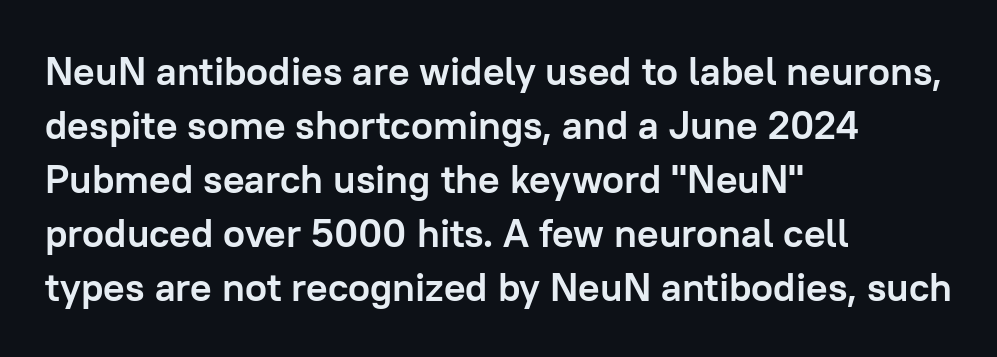
Q: Is the text bold? A: Yes.
Q: Is the text italic (slanted)? A: No, it is upright.
Q: Is the typeface a serif or a sans-serif typeface? A: Sans-serif.
Q: Is the text underlined? A: No.
Q: How is the paragraph aligned? A: Left-aligned.
Q: Is the spacing between letters normal or unusually wide? A: Normal.
Q: Is the spacing between lines tight, normal or loose? A: Normal.
Q: Width (condensed, normal, or wide)? A: Normal.
Q: Stroke contrast? A: Low.
Q: x-height? A: Medium.
Q: Monospaced? A: No.
